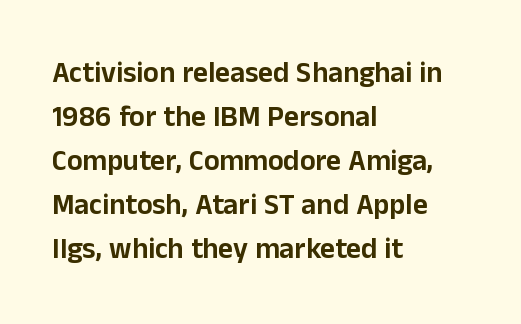
{"serif": "no", "italic": "no", "width": "normal", "stroke_contrast": "low", "x_height": "medium", "monospaced": "no", "underline": "no", "align": "left", "line_spacing": "normal", "line_spacing_ratio": 1.52, "letter_spacing": "normal", "letter_spacing_em": 0.0, "glyph_px": 29}
